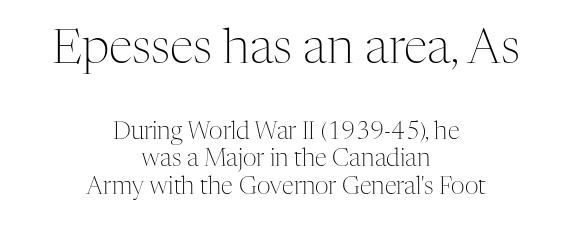
Only glyphs here, with clear space below each row. This reads as an unemphasized weight, regular at the heaviest. The passage shown is typed in a proportional face where columns would drift. This rendering employs a face with finishing strokes, i.e., a serif.
